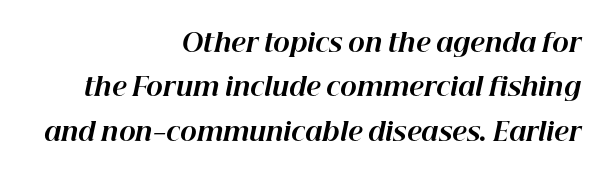
{"italic": "yes", "lean": "right", "slant_degrees": 12, "bold": "yes", "underline": "no", "align": "right", "line_spacing_ratio": 1.78, "letter_spacing": "normal", "letter_spacing_em": 0.0, "glyph_px": 25}
